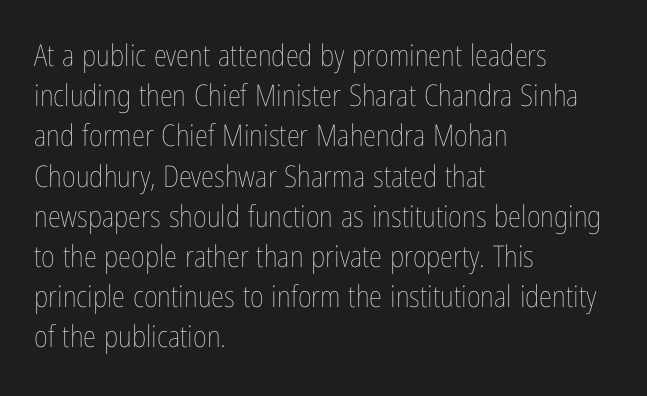
Proportional: the letters do not fall into vertical columns. Weight: regular or lighter. Letter spacing: default. Line starts are locked; line ends wander.
